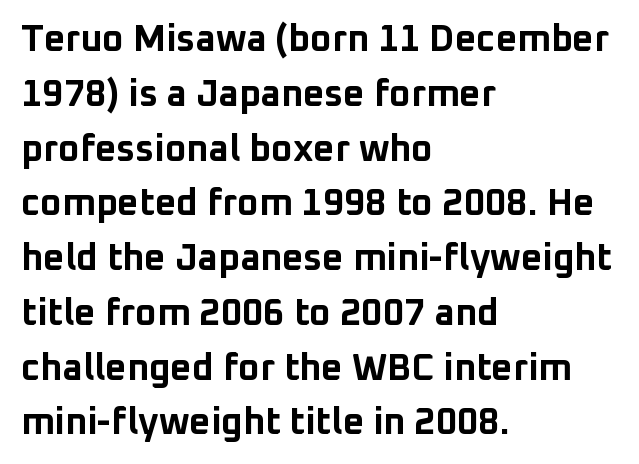
Q: Is the text bold? A: Yes.
Q: Is the text italic (slanted)? A: No, it is upright.
Q: Is the typeface a serif or a sans-serif typeface? A: Sans-serif.
Q: Is the text underlined? A: No.
Q: How is the paragraph aligned? A: Left-aligned.
Q: Is the spacing between letters normal or unusually wide? A: Normal.
Q: Is the spacing between lines tight, normal or loose? A: Normal.
Q: Width (condensed, normal, or wide)? A: Normal.
Q: Stroke contrast? A: Low.
Q: x-height? A: Medium.
Q: Monospaced? A: No.
